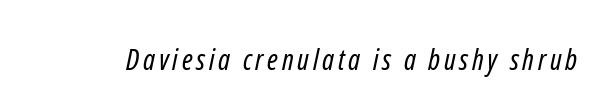
No feet cap the strokes, marking this as sans-serif type. A clean baseline with only descenders dipping below it. Is the stroke heavy? The answer is a plain regular-or-lighter. The face used here is proportionally spaced, like ordinary book or web type.
